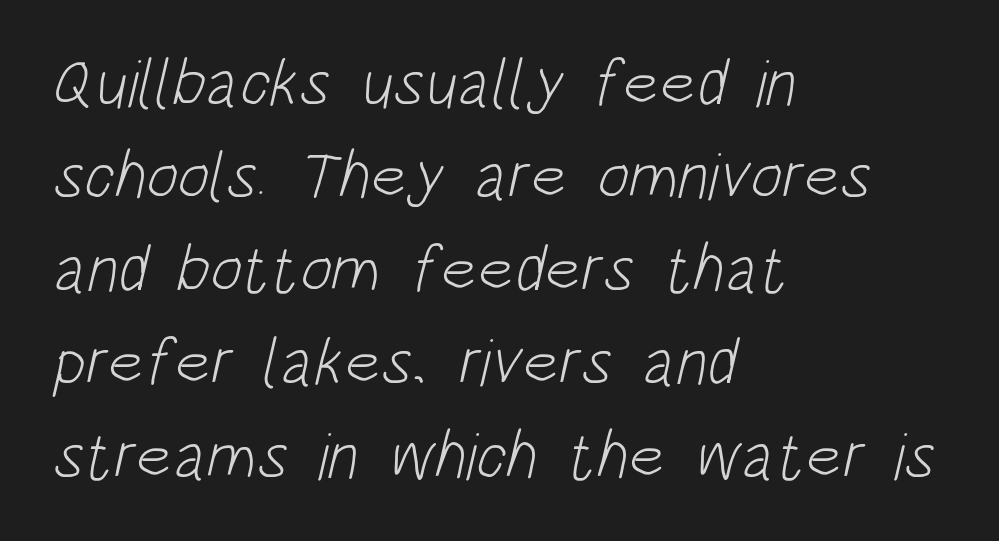
{"serif": "no", "bold": "no", "weight": "light", "width": "condensed", "stroke_contrast": "low", "x_height": "large", "monospaced": "no", "underline": "no", "align": "left", "line_spacing": "normal", "line_spacing_ratio": 1.39, "letter_spacing": "normal", "letter_spacing_em": 0.0, "glyph_px": 67}
